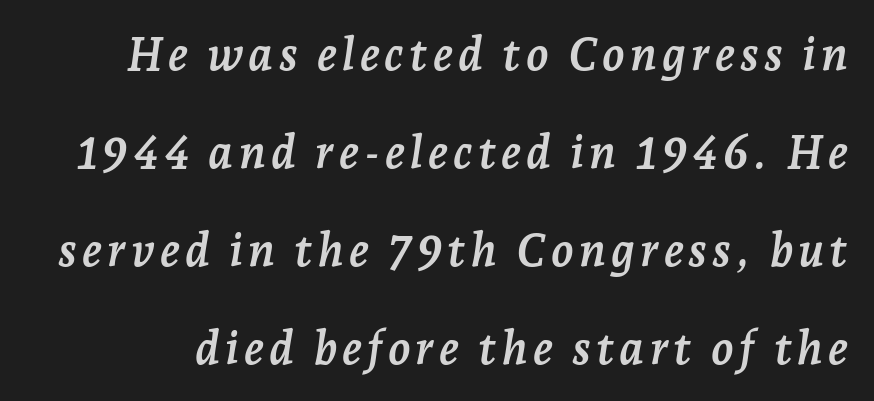
{"serif": "yes", "italic": "yes", "lean": "right", "slant_degrees": 7, "bold": "yes", "weight": "semibold", "width": "normal", "stroke_contrast": "low", "x_height": "medium", "monospaced": "no", "underline": "no", "line_spacing": "loose", "line_spacing_ratio": 2.13, "glyph_px": 46}
